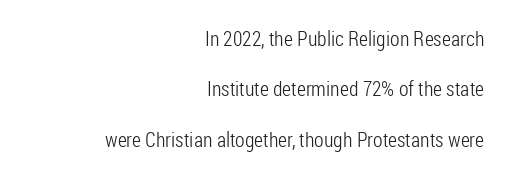
Q: Is the text bold? A: No.
Q: Is the text italic (slanted)? A: No, it is upright.
Q: Is the text underlined? A: No.
Q: How is the paragraph aligned? A: Right-aligned.
Q: Is the spacing between letters normal or unusually wide? A: Normal.
Q: Is the spacing between lines tight, normal or loose? A: Loose.
